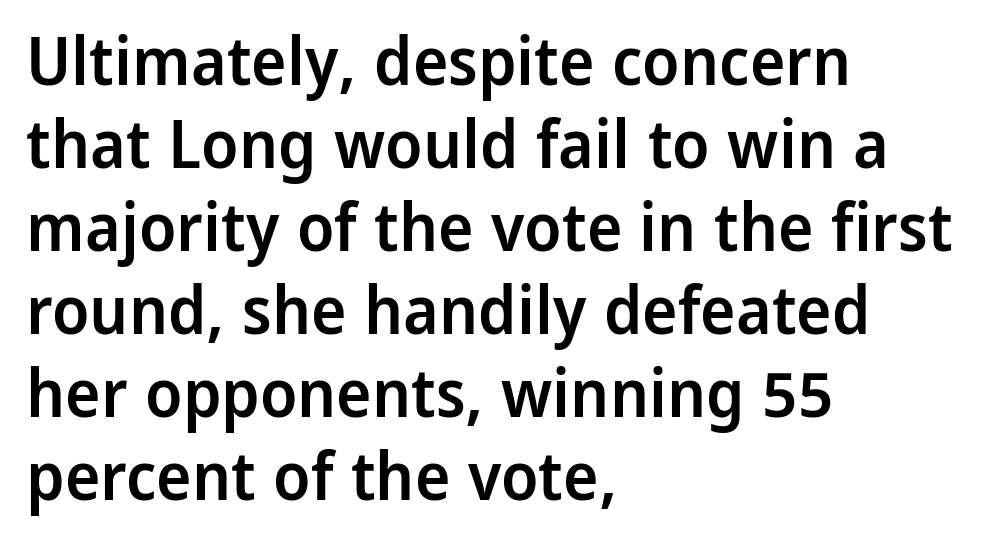
The image shows 67 px semibold sans-serif type, upright; set left-aligned, line spacing 1.24x, normal letter spacing, not underlined; low stroke contrast and a medium x-height.
